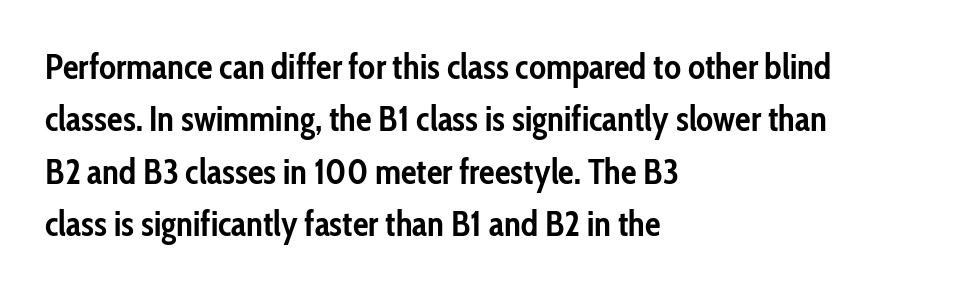
You could not count columns in this text — the font is proportionally spaced. The typography opts for an upright posture over an oblique one. Casual observation: everything's shoved over to the left. Stroke thickness is high; the sample reads as a true bold.
